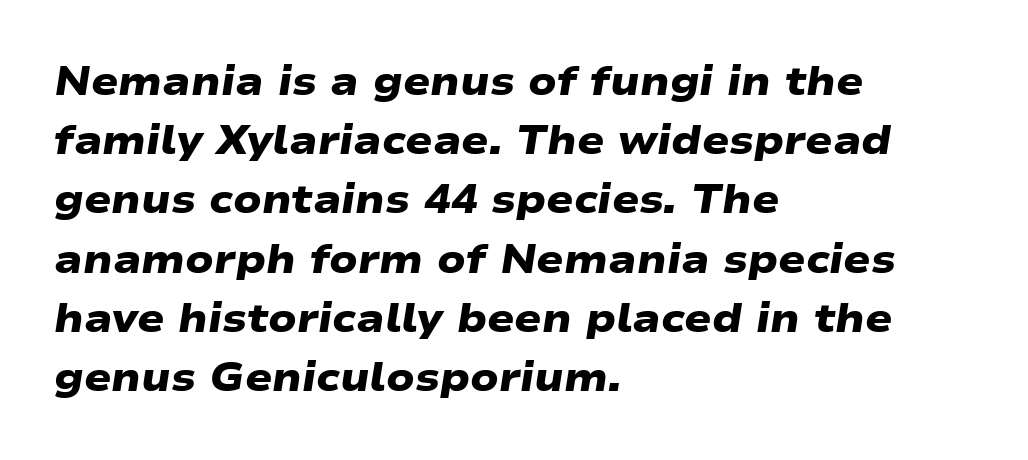
Notice how the passage keeps a crisp vertical edge on the left only. Character widths vary here, with narrow letters taking less room than wide ones. Is the type bold? Yes — the strokes are clearly thick and heavy. Whoever set this chose a conventional vertical rhythm. The typeface chosen for these lines omits serifs.
